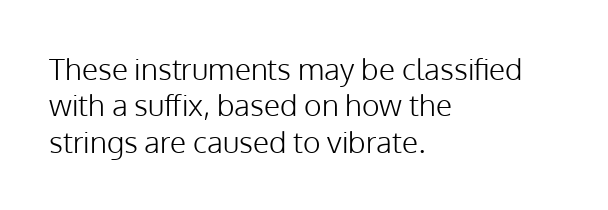
Q: Is the text bold? A: No.
Q: Is the text italic (slanted)? A: No, it is upright.
Q: Is the typeface a serif or a sans-serif typeface? A: Sans-serif.
Q: Is the text underlined? A: No.
Q: How is the paragraph aligned? A: Left-aligned.
Q: Is the spacing between letters normal or unusually wide? A: Normal.
Q: Width (condensed, normal, or wide)? A: Normal.
Q: Stroke contrast? A: Low.
Q: x-height? A: Medium.
Q: Monospaced? A: No.
